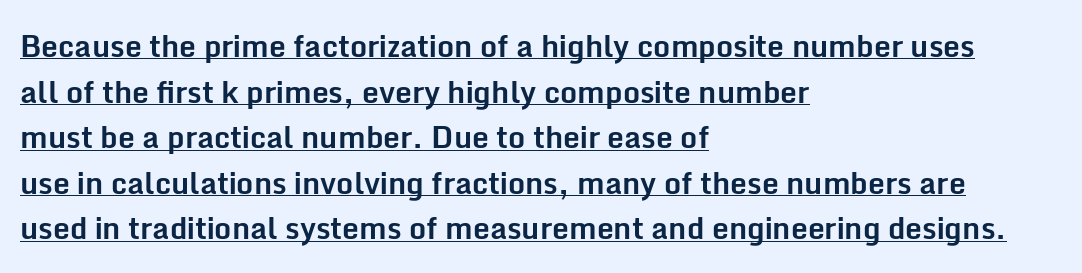
The image shows 30 px bold sans-serif type, upright; set left-aligned, normal line spacing (1.52x), normal letter spacing, underlined; low stroke contrast and a medium x-height.
